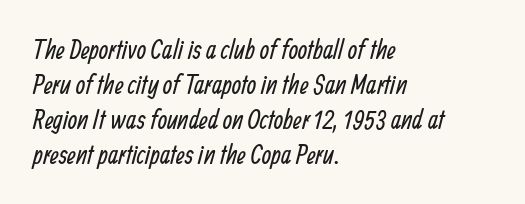
Leading: standard. Characters follow at the spacing the type designer built in. Where is the straight margin? On the left. A quiet, ordinary-to-light weight characterises the typeface. Decoration check: the copy has no underline.
